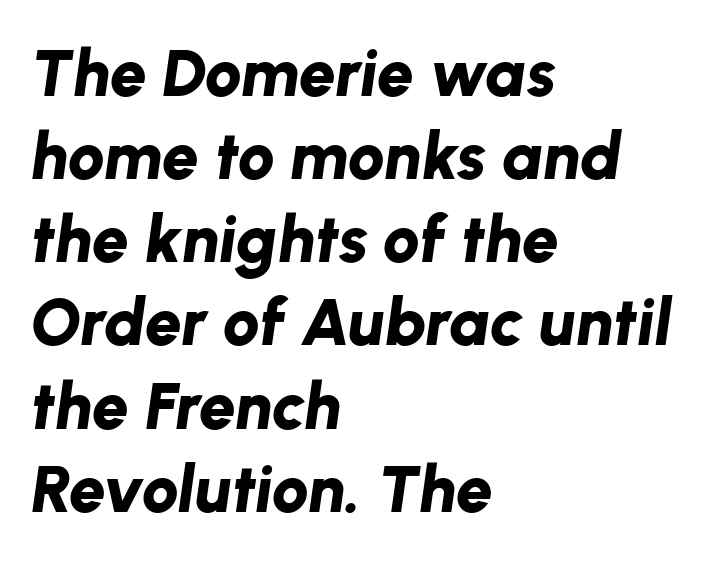
The image shows 66 px bold type, italic (leaning right); set left-aligned, normal line spacing (1.26x), normal letter spacing, not underlined; low stroke contrast and a medium x-height.
